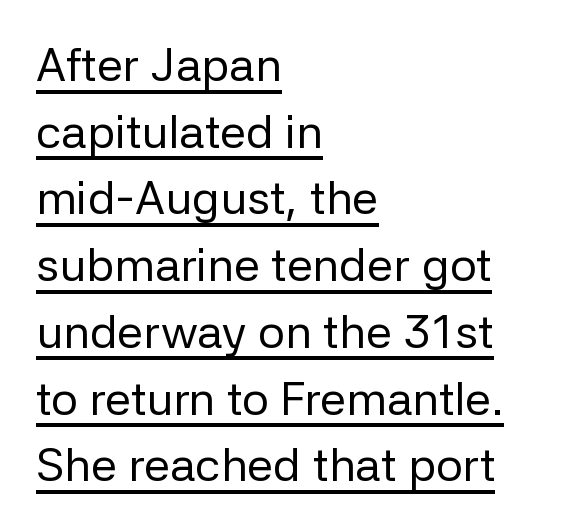
Does the leading feel generous? No, just average. The glyphs are accompanied by a horizontal stroke just below them. The weight would be labelled regular, book, light, or lighter still. Notice how the passage keeps a crisp vertical edge on the left only. These lines were composed using upright roman letters.
